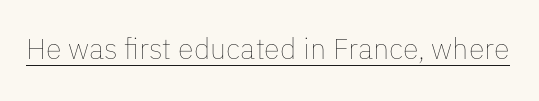
The image shows 29 px thin type, upright; set normal letter spacing, underlined; low stroke contrast and a medium x-height.
